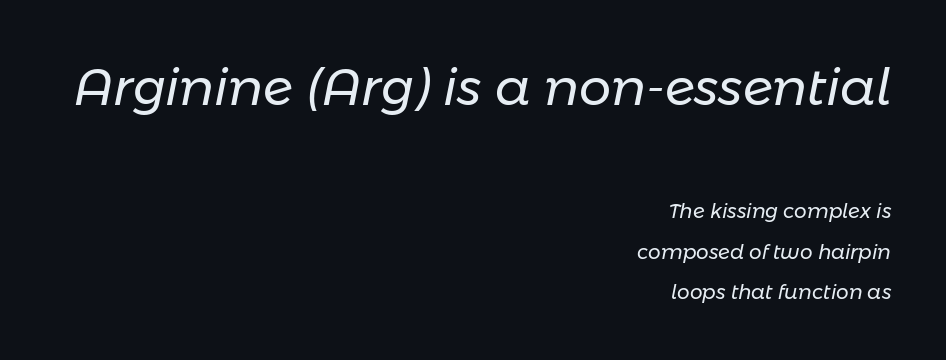
{"italic": "yes", "lean": "right", "slant_degrees": 11, "bold": "no", "weight": "regular", "width": "normal", "stroke_contrast": "low", "x_height": "medium", "monospaced": "no", "underline": "no", "align": "right", "line_spacing": "loose", "line_spacing_ratio": 2.01, "letter_spacing": "normal", "letter_spacing_em": 0.0, "larger_block": "first", "size_ratio": 2.55, "glyph_px": 51}
